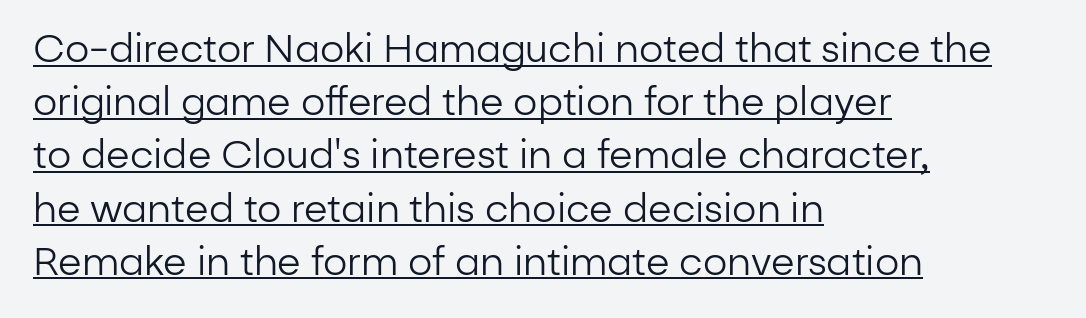
Q: Is the text bold? A: No.
Q: Is the text italic (slanted)? A: No, it is upright.
Q: Is the typeface a serif or a sans-serif typeface? A: Sans-serif.
Q: Is the text underlined? A: Yes.
Q: How is the paragraph aligned? A: Left-aligned.
Q: Is the spacing between letters normal or unusually wide? A: Normal.
Q: Is the spacing between lines tight, normal or loose? A: Normal.
Q: Width (condensed, normal, or wide)? A: Normal.
Q: Stroke contrast? A: Low.
Q: x-height? A: Medium.
Q: Monospaced? A: No.
